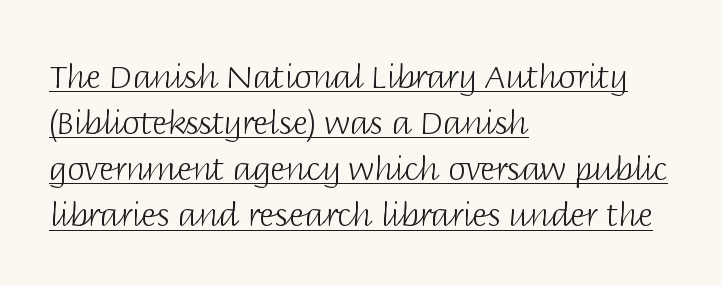
Q: Is the text bold? A: No.
Q: Is the text italic (slanted)? A: No, it is upright.
Q: Is the typeface a serif or a sans-serif typeface? A: Sans-serif.
Q: Is the text underlined? A: Yes.
Q: How is the paragraph aligned? A: Left-aligned.
Q: Is the spacing between letters normal or unusually wide? A: Normal.
Q: Is the spacing between lines tight, normal or loose? A: Normal.
Q: Width (condensed, normal, or wide)? A: Normal.
Q: Stroke contrast? A: Low.
Q: x-height? A: Large.
Q: Monospaced? A: No.
